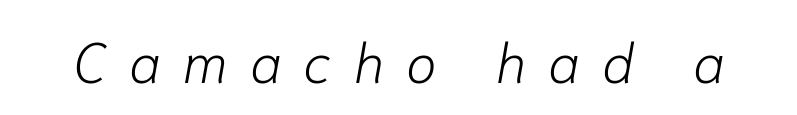
{"italic": "yes", "lean": "right", "slant_degrees": 10, "bold": "no", "weight": "light", "width": "normal", "stroke_contrast": "low", "x_height": "medium", "monospaced": "no", "underline": "no", "letter_spacing": "wide", "letter_spacing_em": 0.4, "glyph_px": 56}
